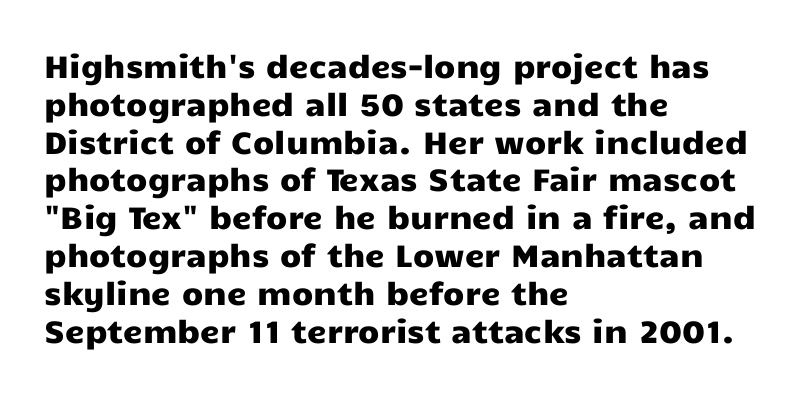
Caption: standard tracking, unaltered. Font category for this specimen: sans-serif. Typeset ragged right — the left edge is the straight one. Clear beneath every line of the passage.
